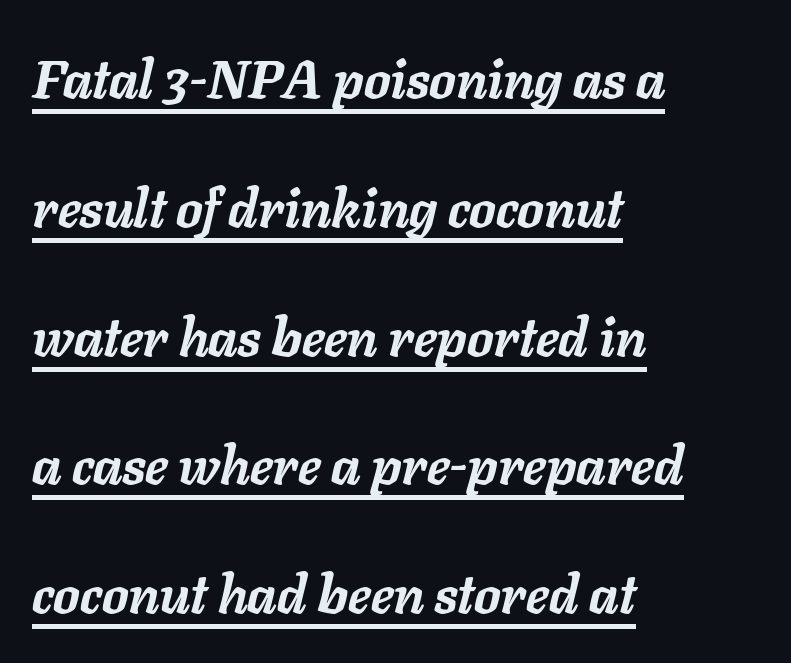
{"italic": "yes", "lean": "right", "slant_degrees": 11, "bold": "yes", "weight": "semibold", "width": "normal", "stroke_contrast": "low", "x_height": "medium", "monospaced": "no", "underline": "yes", "align": "left", "line_spacing": "loose", "line_spacing_ratio": 2.43, "letter_spacing": "normal", "letter_spacing_em": 0.0, "glyph_px": 53}
